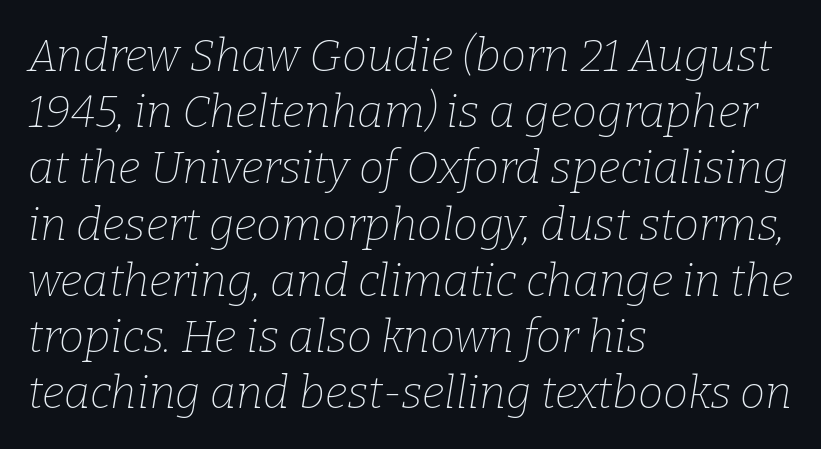
The image shows 45 px thin serif type, italic (leaning right); set left-aligned, normal line spacing (1.25x), normal letter spacing, not underlined; low stroke contrast and a medium x-height.
